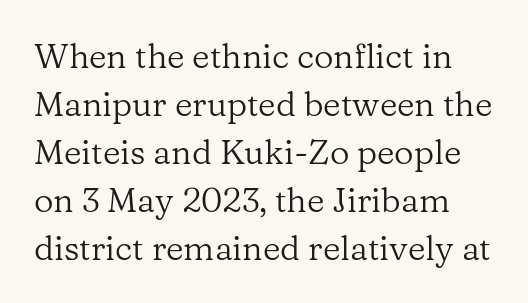
{"serif": "yes", "italic": "no", "bold": "no", "weight": "regular", "width": "normal", "stroke_contrast": "low", "x_height": "medium", "monospaced": "no", "underline": "no", "line_spacing": "normal", "line_spacing_ratio": 1.41, "letter_spacing": "normal", "letter_spacing_em": 0.0, "glyph_px": 34}
